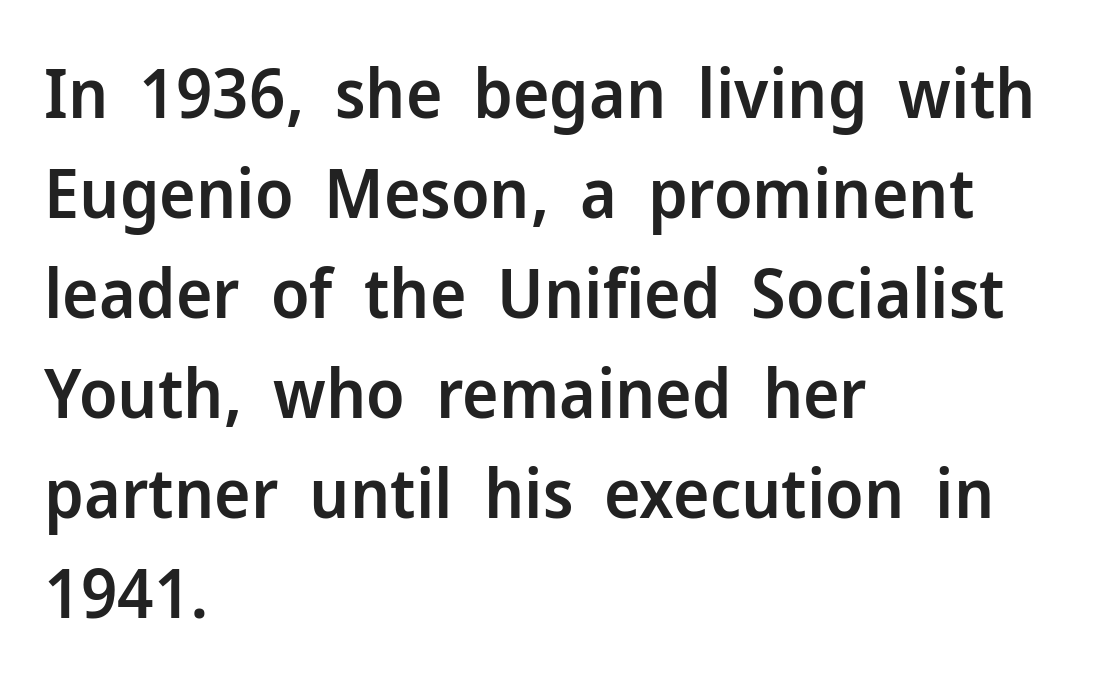
The image shows 69 px semibold sans-serif type, upright; set left-aligned, normal line spacing (1.45x), normal letter spacing, not underlined; low stroke contrast and a medium x-height.
